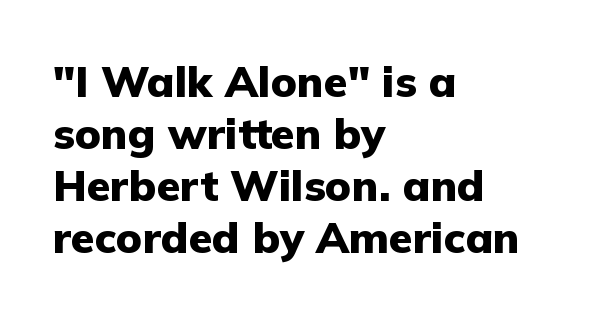
{"serif": "no", "italic": "no", "bold": "yes", "weight": "heavy", "width": "normal", "stroke_contrast": "low", "x_height": "medium", "monospaced": "no", "underline": "no", "align": "left", "line_spacing_ratio": 1.21, "letter_spacing": "normal", "letter_spacing_em": 0.0, "glyph_px": 43}
